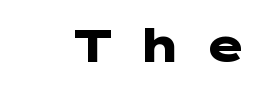
{"serif": "no", "italic": "no", "bold": "yes", "weight": "heavy", "width": "wide", "stroke_contrast": "low", "x_height": "medium", "underline": "no", "letter_spacing": "wide", "letter_spacing_em": 0.48, "glyph_px": 45}
